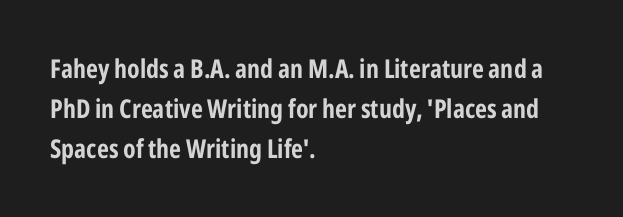
The image shows 26 px bold type, upright; set left-aligned, normal line spacing (1.54x), normal letter spacing, not underlined.
